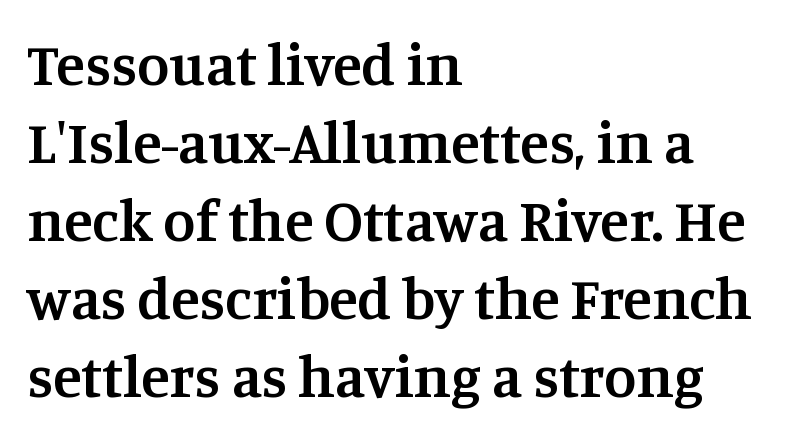
The image shows 59 px semibold serif type, upright; set left-aligned, normal line spacing (1.32x), normal letter spacing, not underlined; medium stroke contrast and a large x-height.
